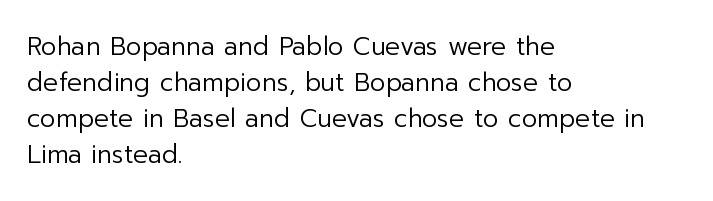
Q: Is the text bold? A: No.
Q: Is the text italic (slanted)? A: No, it is upright.
Q: Is the text underlined? A: No.
Q: How is the paragraph aligned? A: Left-aligned.
Q: Is the spacing between letters normal or unusually wide? A: Normal.
Q: Is the spacing between lines tight, normal or loose? A: Normal.
